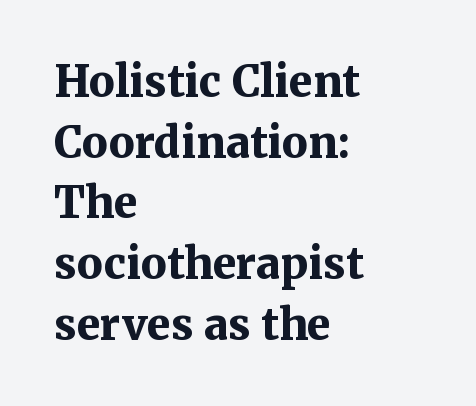
The image shows 43 px bold serif type, upright; set left-aligned, normal line spacing (1.41x), normal letter spacing, not underlined; medium stroke contrast and a medium x-height.
